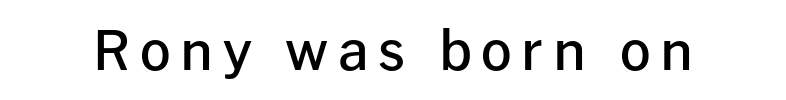
Q: Is the text bold? A: Semi-bold.
Q: Is the text italic (slanted)? A: No, it is upright.
Q: Is the typeface a serif or a sans-serif typeface? A: Sans-serif.
Q: Is the text underlined? A: No.
Q: Width (condensed, normal, or wide)? A: Normal.
Q: Stroke contrast? A: Low.
Q: x-height? A: Medium.
Q: Monospaced? A: No.
